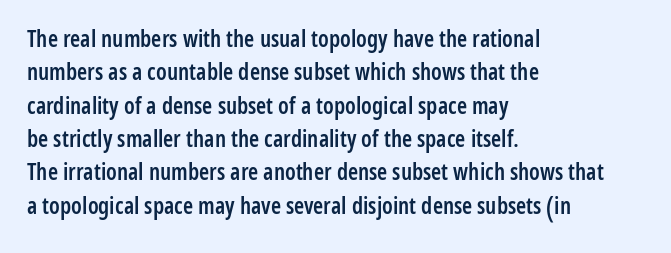
Q: Is the text bold? A: Semi-bold.
Q: Is the text italic (slanted)? A: No, it is upright.
Q: Is the text underlined? A: No.
Q: How is the paragraph aligned? A: Left-aligned.
Q: Is the spacing between letters normal or unusually wide? A: Normal.
Q: Is the spacing between lines tight, normal or loose? A: Normal.
